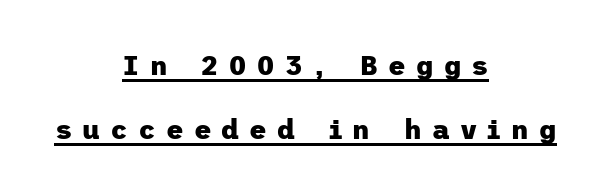
A baseline rule has been typeset under these characters. The type sits square on the baseline with zero lean. Students, observe: this is what heavily led, spacious text looks like. Every row of glyphs is offset so its center matches the block's center. This sample uses expanded letter spacing, leaving extra air between glyphs.
